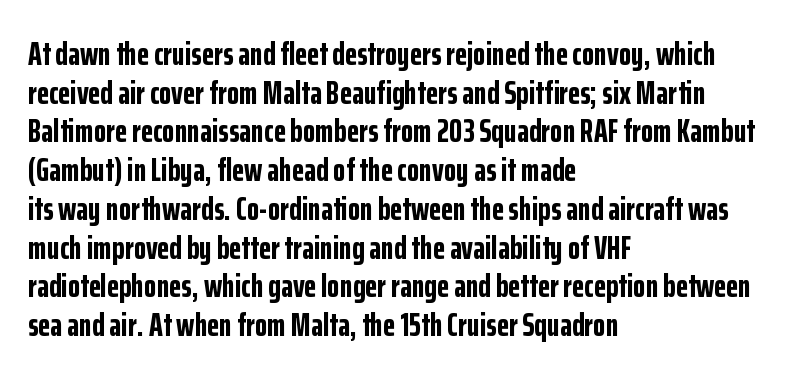
{"serif": "no", "italic": "no", "bold": "yes", "weight": "bold", "width": "condensed", "stroke_contrast": "low", "x_height": "medium", "monospaced": "no", "underline": "no", "align": "left", "line_spacing_ratio": 1.21, "letter_spacing": "normal", "letter_spacing_em": 0.0, "glyph_px": 32}
